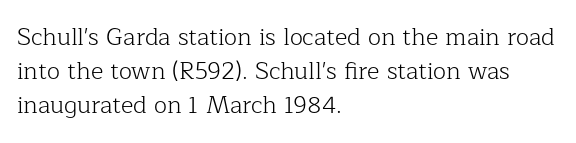
The image shows 24 px text type, upright; set left-aligned, normal line spacing (1.42x), normal letter spacing, not underlined.
